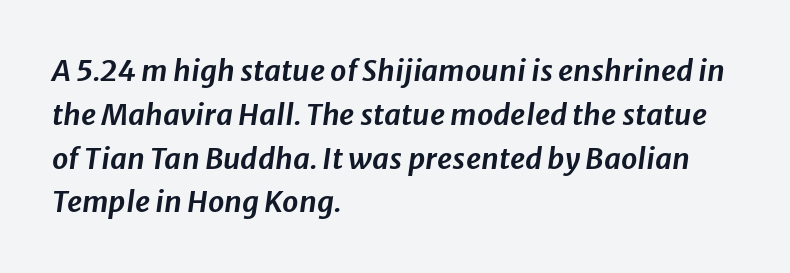
The image shows 29 px text type, italic (leaning right); set left-aligned, normal line spacing (1.51x), normal letter spacing, not underlined; low stroke contrast and a medium x-height.
